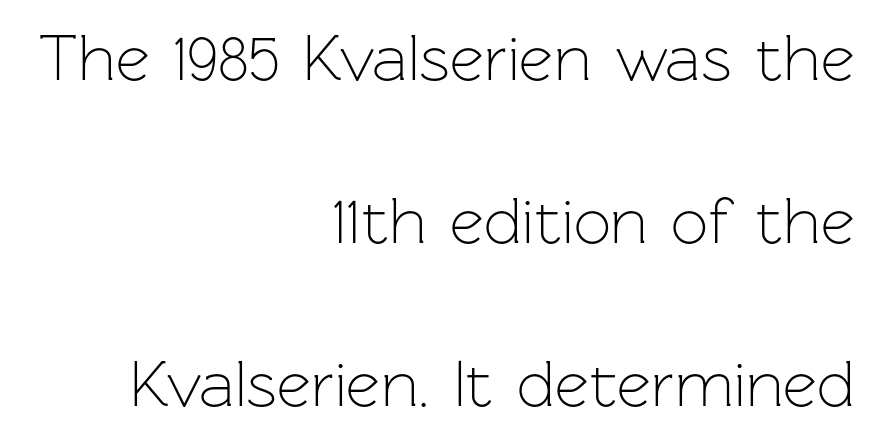
{"serif": "no", "italic": "no", "bold": "no", "weight": "light", "width": "normal", "stroke_contrast": "low", "x_height": "medium", "monospaced": "no", "underline": "no", "align": "right", "line_spacing": "loose", "line_spacing_ratio": 2.47, "letter_spacing": "normal", "letter_spacing_em": 0.0, "glyph_px": 66}
